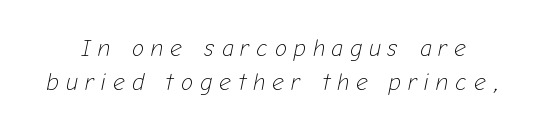
{"italic": "yes", "lean": "right", "slant_degrees": 12, "bold": "no", "underline": "no", "line_spacing": "normal", "line_spacing_ratio": 1.5, "letter_spacing": "wide", "letter_spacing_em": 0.31, "glyph_px": 23}
